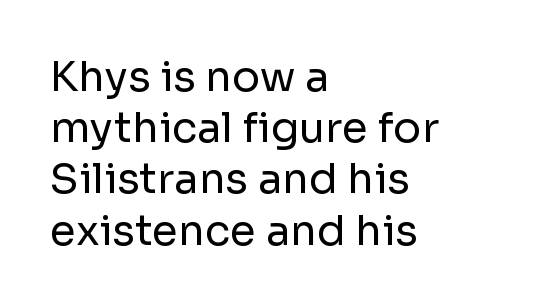
{"serif": "no", "italic": "no", "bold": "no", "weight": "regular", "width": "normal", "stroke_contrast": "low", "x_height": "medium", "monospaced": "no", "underline": "no", "align": "left", "line_spacing_ratio": 1.22, "letter_spacing": "normal", "letter_spacing_em": 0.0, "glyph_px": 42}
